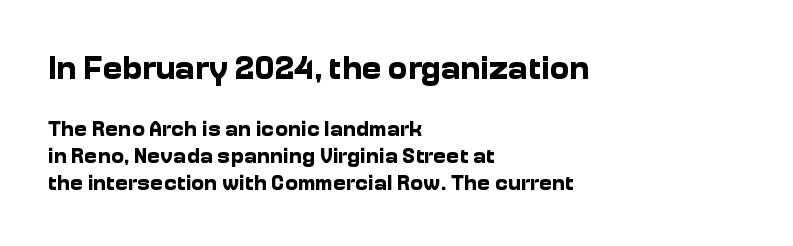
Q: Is the text bold? A: Yes.
Q: Is the text italic (slanted)? A: No, it is upright.
Q: Is the typeface a serif or a sans-serif typeface? A: Sans-serif.
Q: Is the text underlined? A: No.
Q: How is the paragraph aligned? A: Left-aligned.
Q: Is the spacing between letters normal or unusually wide? A: Normal.
Q: Which block of text is set in a larger size, the first (top) or the second (bottom)? A: The first (top) one.
Q: Width (condensed, normal, or wide)? A: Normal.
Q: Stroke contrast? A: Low.
Q: x-height? A: Medium.
Q: Monospaced? A: No.
